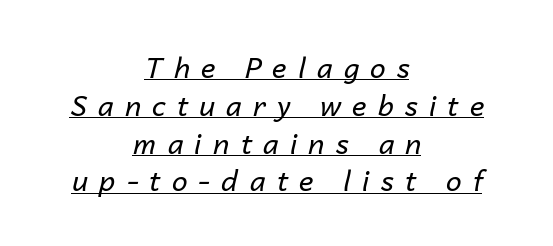
{"italic": "yes", "lean": "right", "slant_degrees": 14, "bold": "no", "weight": "regular", "width": "normal", "stroke_contrast": "low", "x_height": "medium", "monospaced": "no", "underline": "yes", "align": "center", "line_spacing": "normal", "line_spacing_ratio": 1.35, "letter_spacing": "wide", "letter_spacing_em": 0.4, "glyph_px": 28}
